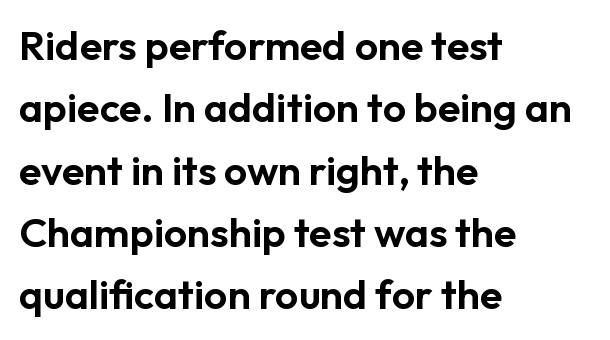
{"serif": "no", "italic": "no", "width": "normal", "stroke_contrast": "low", "x_height": "medium", "monospaced": "no", "underline": "no", "align": "left", "line_spacing": "normal", "line_spacing_ratio": 1.52, "letter_spacing": "normal", "letter_spacing_em": 0.0, "glyph_px": 41}
